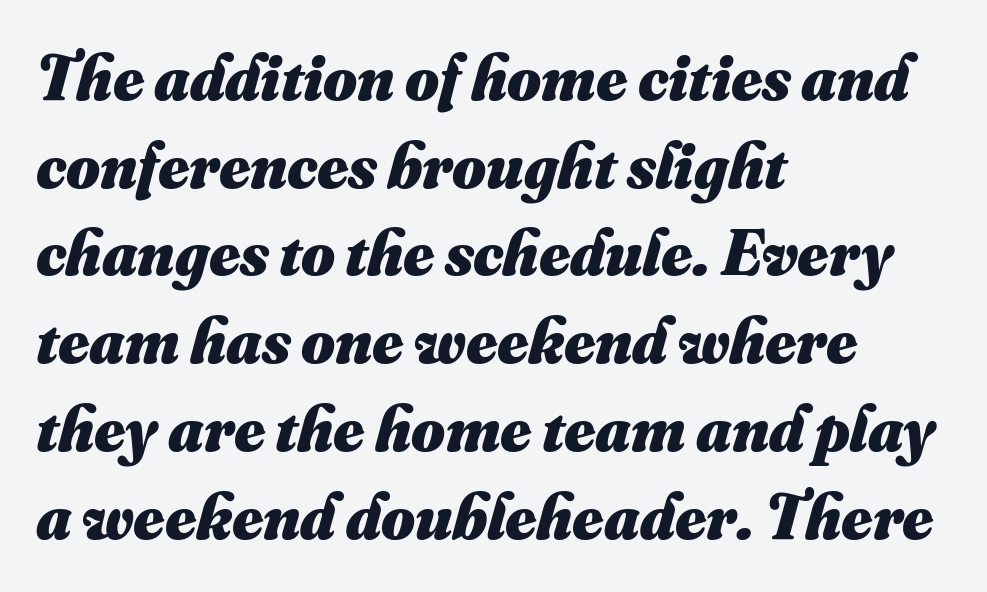
{"bold": "yes", "weight": "heavy", "width": "normal", "stroke_contrast": "medium", "x_height": "small", "monospaced": "no", "underline": "no", "align": "left", "line_spacing": "normal", "line_spacing_ratio": 1.35, "letter_spacing": "normal", "letter_spacing_em": 0.0, "glyph_px": 65}
